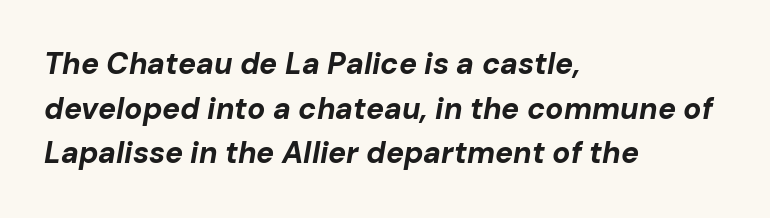
{"italic": "yes", "lean": "right", "slant_degrees": 10, "bold": "yes", "weight": "bold", "width": "normal", "stroke_contrast": "low", "x_height": "medium", "monospaced": "no", "underline": "no", "align": "left", "line_spacing": "normal", "line_spacing_ratio": 1.49, "letter_spacing": "normal", "letter_spacing_em": 0.0, "glyph_px": 30}
